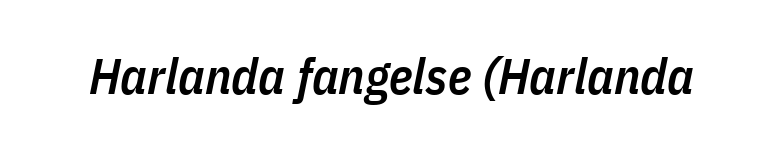
Q: Is the text bold? A: Semi-bold.
Q: Is the text italic (slanted)? A: Yes, it leans right by about 11 degrees.
Q: Is the text underlined? A: No.
Q: Is the spacing between letters normal or unusually wide? A: Normal.
Q: Width (condensed, normal, or wide)? A: Condensed.
Q: Stroke contrast? A: Low.
Q: x-height? A: Medium.
Q: Monospaced? A: No.
